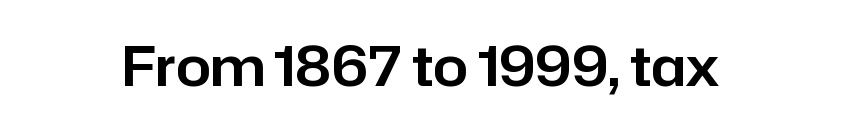
The image shows 55 px sans-serif type, upright; set normal letter spacing, not underlined; low stroke contrast and a medium x-height.
